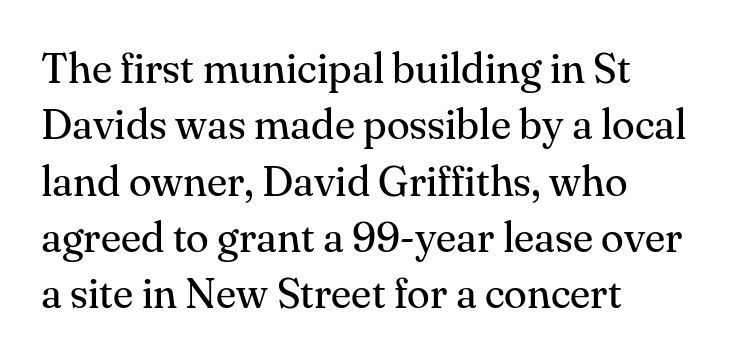
Varying glyph widths throughout — classic text-font behaviour. The type sits square on the baseline with zero lean. Horizontal bands of white between lines are of average thickness. Typographically, this falls in the serif category. Words appear dense and cohesive because spacing is normal.
